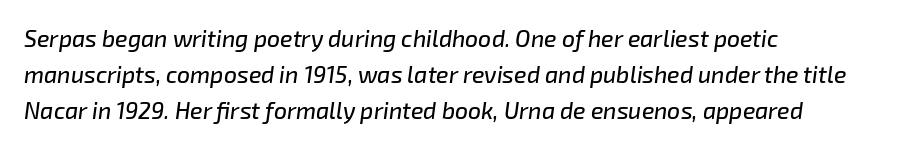
These lines keep a tight, regular rhythm from letter to letter. Unmarked baselines from the first word to the last. A normal amount of white space separates one row of letters from the next. The axis of the letterforms is tilted away from vertical. The compositor pushed each line to the left boundary.
